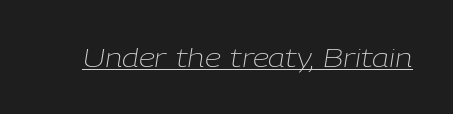
Q: Is the text bold? A: No.
Q: Is the text italic (slanted)? A: Yes, it leans right by about 9 degrees.
Q: Is the text underlined? A: Yes.
Q: Is the spacing between letters normal or unusually wide? A: Normal.
